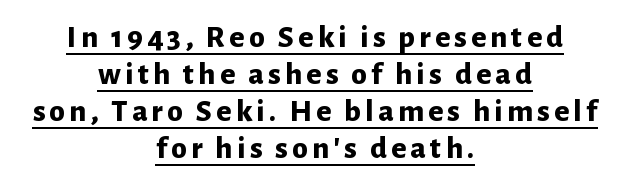
{"serif": "no", "italic": "no", "bold": "yes", "weight": "bold", "width": "normal", "stroke_contrast": "low", "x_height": "medium", "monospaced": "no", "underline": "yes", "align": "center", "line_spacing_ratio": 1.16, "glyph_px": 32}
